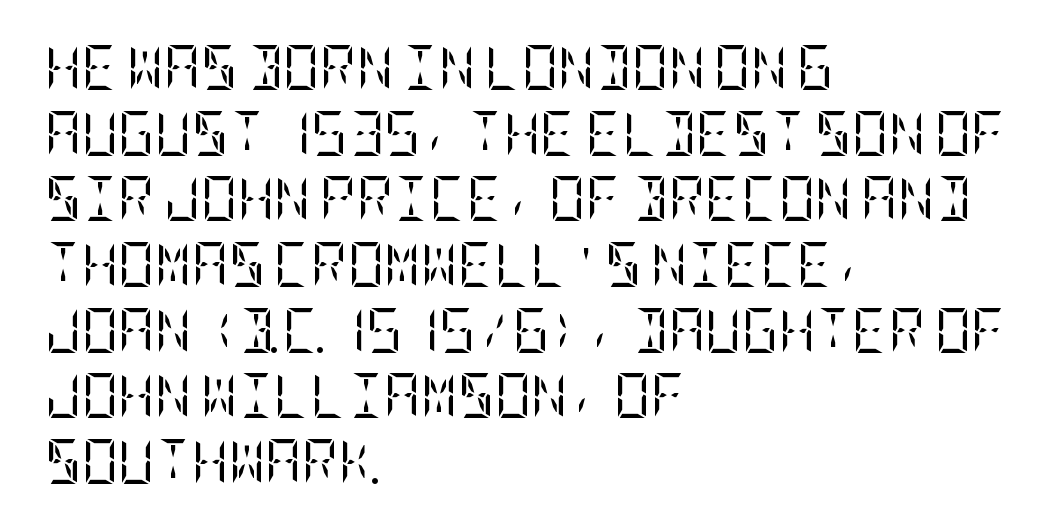
{"serif": "yes", "italic": "no", "bold": "no", "weight": "regular", "width": "condensed", "stroke_contrast": "low", "x_height": "large", "underline": "no", "align": "left", "line_spacing": "normal", "line_spacing_ratio": 1.46, "letter_spacing": "normal", "letter_spacing_em": 0.0, "glyph_px": 45}
